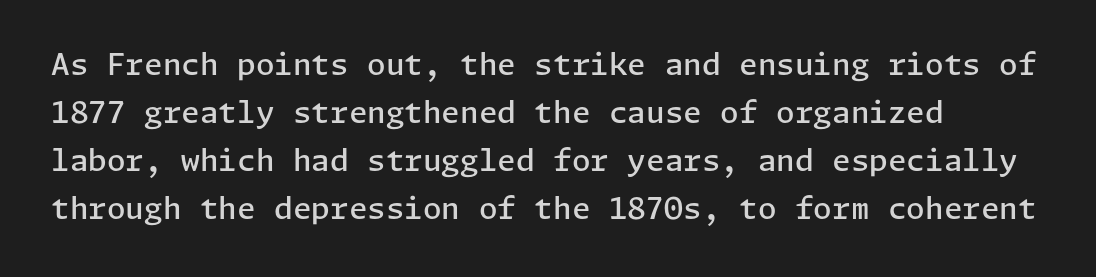
The image shows 30 px semibold sans-serif type, upright; set left-aligned, normal line spacing (1.6x), normal letter spacing, not underlined; low stroke contrast and a medium x-height.
